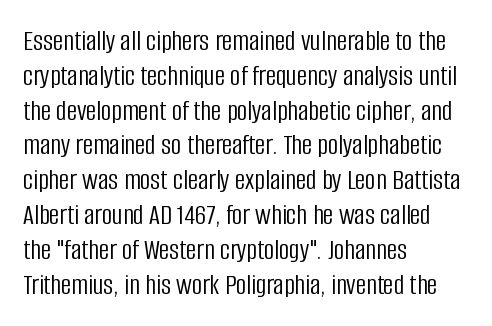
Q: Is the text bold? A: No.
Q: Is the text italic (slanted)? A: No, it is upright.
Q: Is the typeface a serif or a sans-serif typeface? A: Sans-serif.
Q: Is the text underlined? A: No.
Q: How is the paragraph aligned? A: Left-aligned.
Q: Is the spacing between letters normal or unusually wide? A: Normal.
Q: Width (condensed, normal, or wide)? A: Condensed.
Q: Stroke contrast? A: Low.
Q: x-height? A: Large.
Q: Monospaced? A: No.
